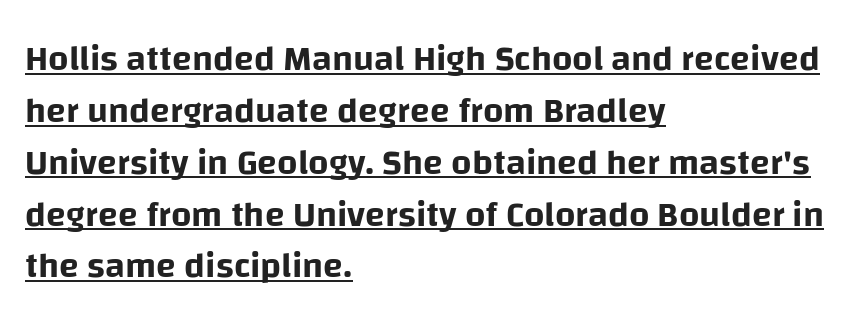
The font family rendered here belongs to the sans-serif group. A baseline rule has been typeset under these characters. Note the varied advance widths — an 'i' is clearly narrower than an 'm'. Every row of glyphs begins at an identical x-position on the left. This sample uses plain, unmodified letter spacing.
